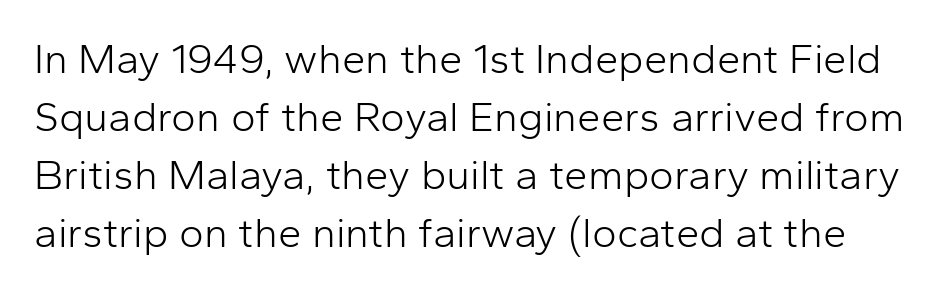
Think of a printed novel: that variable character pitch is what you see here. When letters stand straight like this, we call the style roman or upright. Nothing heavy about these letters — not bold at all. Bare-footed words on every line.
